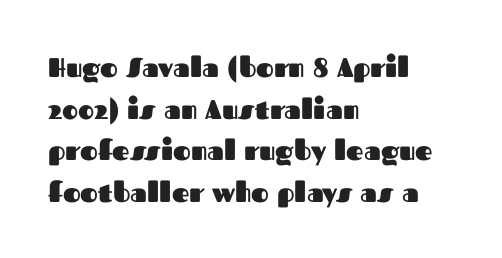
The image shows 27 px bold type, upright; set left-aligned, normal line spacing (1.54x), normal letter spacing, not underlined.
